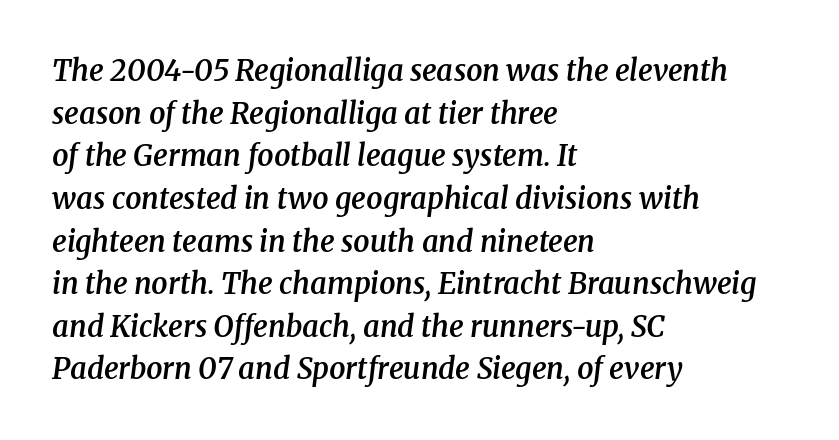
The image shows 29 px semibold serif type, italic (leaning right); set left-aligned, normal line spacing (1.47x), normal letter spacing, not underlined; medium stroke contrast and a medium x-height.
